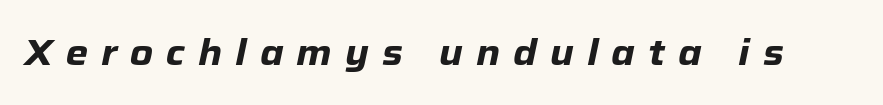
Q: Is the text bold? A: Yes.
Q: Is the text italic (slanted)? A: Yes, it leans right by about 12 degrees.
Q: Is the text underlined? A: No.
Q: Is the spacing between letters normal or unusually wide? A: Unusually wide.
Q: Width (condensed, normal, or wide)? A: Normal.
Q: Stroke contrast? A: Low.
Q: x-height? A: Medium.
Q: Monospaced? A: No.
